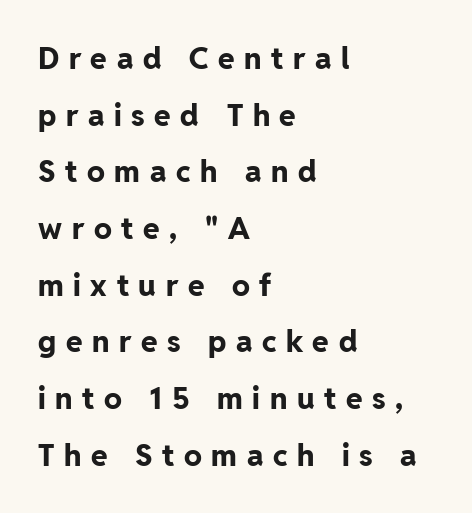
{"serif": "no", "italic": "no", "bold": "yes", "weight": "bold", "width": "normal", "stroke_contrast": "low", "x_height": "medium", "monospaced": "no", "underline": "no", "align": "left", "line_spacing_ratio": 1.89, "letter_spacing": "wide", "letter_spacing_em": 0.32, "glyph_px": 30}
